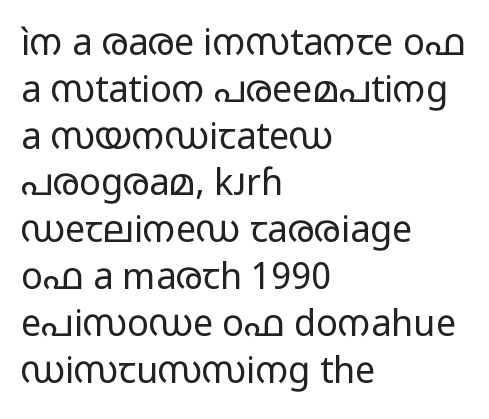
Q: Is the text bold? A: No.
Q: Is the text italic (slanted)? A: No, it is upright.
Q: Is the typeface a serif or a sans-serif typeface? A: Sans-serif.
Q: Is the text underlined? A: No.
Q: How is the paragraph aligned? A: Left-aligned.
Q: Is the spacing between letters normal or unusually wide? A: Normal.
Q: Is the spacing between lines tight, normal or loose? A: Normal.
Q: Width (condensed, normal, or wide)? A: Wide.
Q: Stroke contrast? A: Low.
Q: x-height? A: Medium.
Q: Monospaced? A: No.
